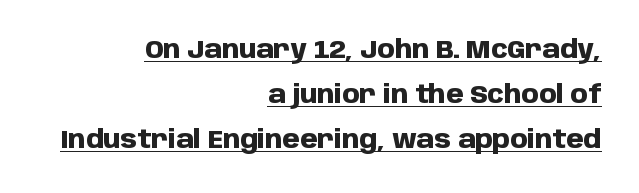
Q: Is the text bold? A: Yes.
Q: Is the text italic (slanted)? A: No, it is upright.
Q: Is the text underlined? A: Yes.
Q: How is the paragraph aligned? A: Right-aligned.
Q: Is the spacing between letters normal or unusually wide? A: Normal.
